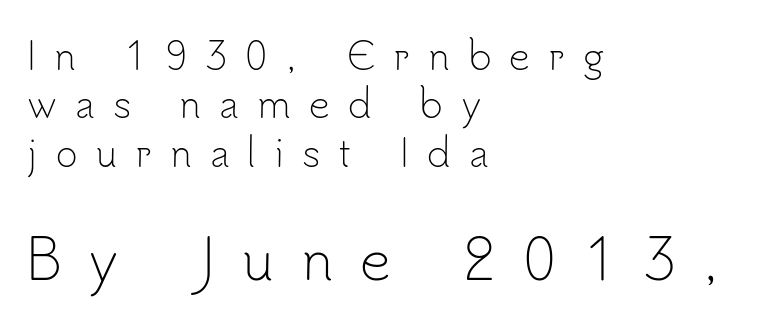
Q: Is the text bold? A: No.
Q: Is the text italic (slanted)? A: No, it is upright.
Q: Is the typeface a serif or a sans-serif typeface? A: Sans-serif.
Q: Is the text underlined? A: No.
Q: How is the paragraph aligned? A: Left-aligned.
Q: Is the spacing between letters normal or unusually wide? A: Unusually wide.
Q: Is the spacing between lines tight, normal or loose? A: Normal.
Q: Which block of text is set in a larger size, the first (top) or the second (bottom)? A: The second (bottom) one.
Q: Width (condensed, normal, or wide)? A: Normal.
Q: Stroke contrast? A: Low.
Q: x-height? A: Small.
Q: Monospaced? A: No.
